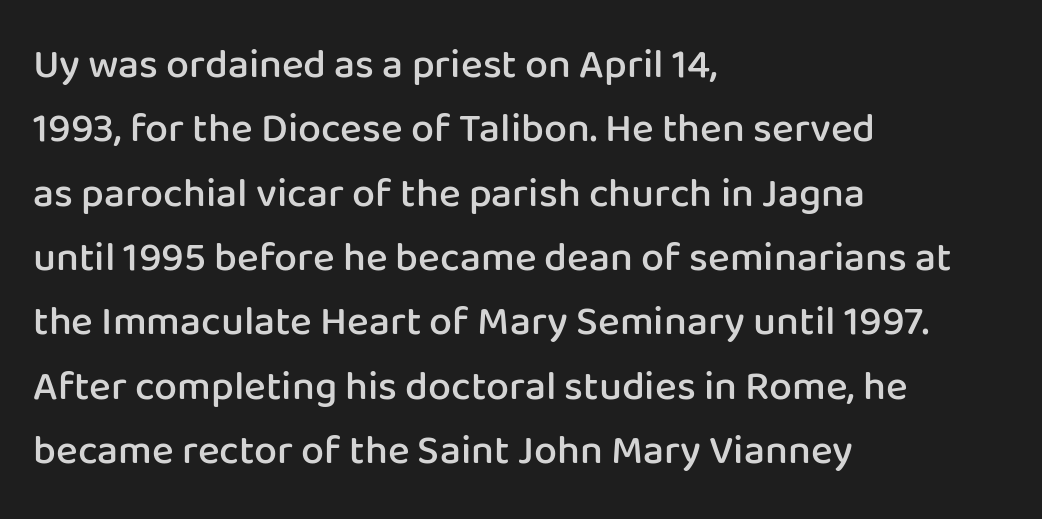
Q: Is the text bold? A: Semi-bold.
Q: Is the text italic (slanted)? A: No, it is upright.
Q: Is the typeface a serif or a sans-serif typeface? A: Sans-serif.
Q: Is the text underlined? A: No.
Q: How is the paragraph aligned? A: Left-aligned.
Q: Is the spacing between letters normal or unusually wide? A: Normal.
Q: Is the spacing between lines tight, normal or loose? A: Normal.
Q: Width (condensed, normal, or wide)? A: Normal.
Q: Stroke contrast? A: Low.
Q: x-height? A: Medium.
Q: Monospaced? A: No.
